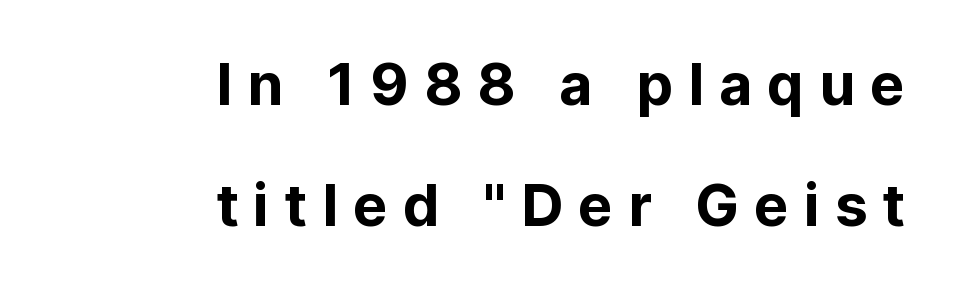
{"serif": "no", "italic": "no", "width": "normal", "stroke_contrast": "low", "x_height": "medium", "monospaced": "no", "underline": "no", "align": "right", "line_spacing": "loose", "line_spacing_ratio": 2.08, "letter_spacing": "wide", "letter_spacing_em": 0.26, "glyph_px": 58}
